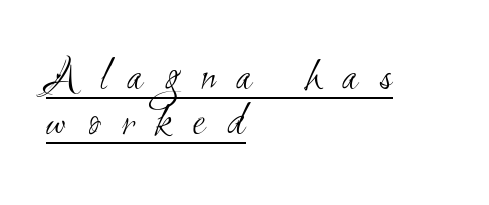
{"serif": "no", "bold": "no", "weight": "light", "width": "condensed", "stroke_contrast": "medium", "x_height": "small", "monospaced": "no", "underline": "yes", "align": "left", "line_spacing": "tight", "line_spacing_ratio": 0.96, "letter_spacing": "wide", "letter_spacing_em": 0.46, "glyph_px": 47}
